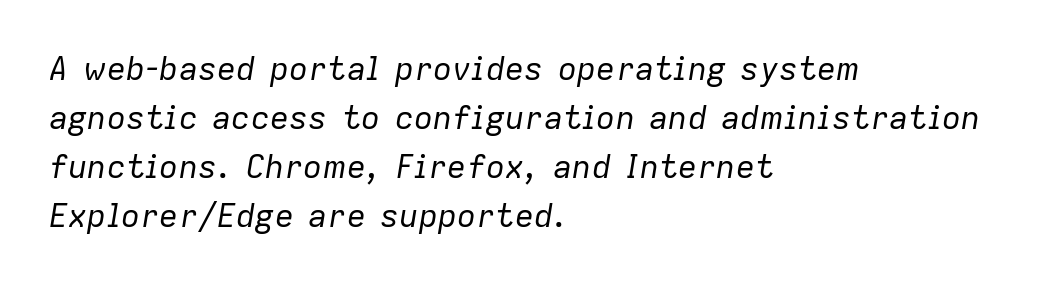
{"italic": "yes", "lean": "right", "slant_degrees": 9, "bold": "no", "weight": "regular", "width": "normal", "stroke_contrast": "low", "x_height": "medium", "monospaced": "no", "underline": "no", "align": "left", "line_spacing": "normal", "line_spacing_ratio": 1.53, "letter_spacing": "normal", "letter_spacing_em": 0.0, "glyph_px": 32}
